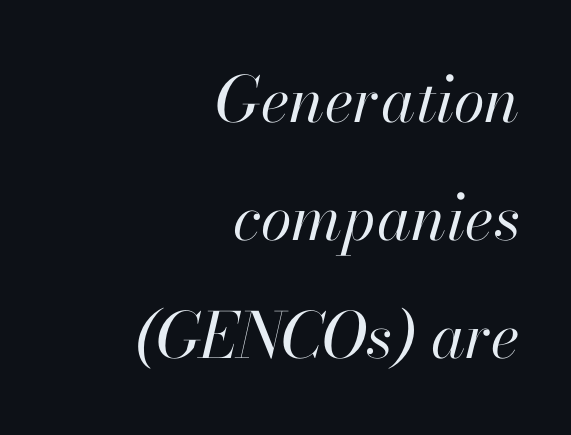
A typesetter would call this proportional, since set widths differ per character. Heft: none added — not bold. The space directly below the letters is spotless. Each word holds together tightly as a unit, with standard inter-letter gaps. Slanted lettering throughout. The typesetter chose a ragged-left arrangement here.
